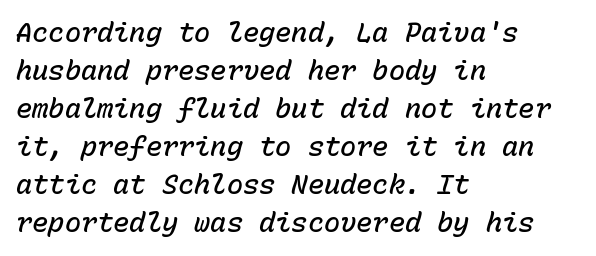
Q: Is the text bold? A: Semi-bold.
Q: Is the text italic (slanted)? A: Yes, it leans right by about 15 degrees.
Q: Is the text underlined? A: No.
Q: How is the paragraph aligned? A: Left-aligned.
Q: Is the spacing between letters normal or unusually wide? A: Normal.
Q: Is the spacing between lines tight, normal or loose? A: Normal.
